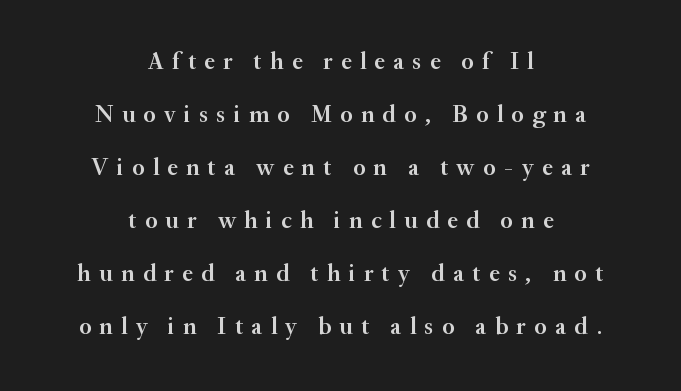
Q: Is the text bold? A: Semi-bold.
Q: Is the text italic (slanted)? A: No, it is upright.
Q: Is the text underlined? A: No.
Q: How is the paragraph aligned? A: Centered.
Q: Is the spacing between letters normal or unusually wide? A: Unusually wide.
Q: Is the spacing between lines tight, normal or loose? A: Loose.
